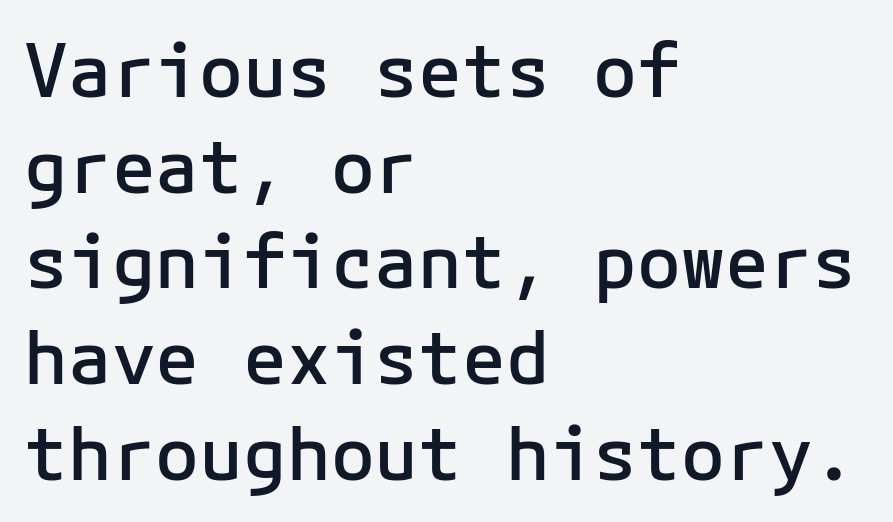
{"serif": "no", "italic": "no", "bold": "semi", "weight": "semibold", "width": "normal", "stroke_contrast": "low", "x_height": "medium", "underline": "no", "align": "left", "line_spacing": "normal", "line_spacing_ratio": 1.31, "letter_spacing": "normal", "letter_spacing_em": 0.0, "glyph_px": 73}
